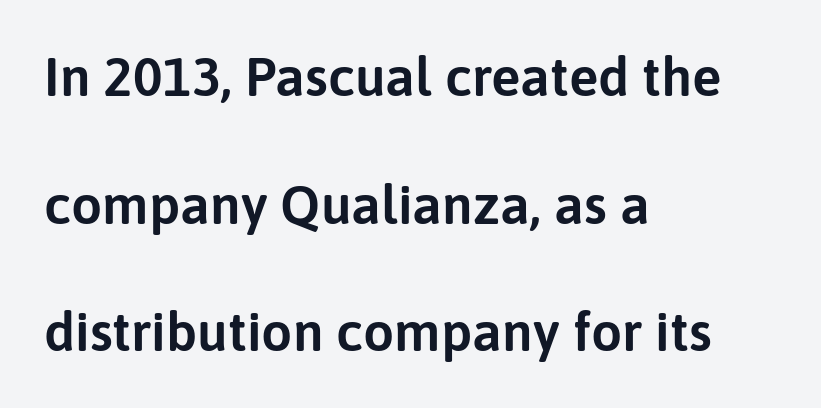
{"serif": "no", "italic": "no", "width": "normal", "stroke_contrast": "low", "x_height": "medium", "monospaced": "no", "underline": "no", "align": "left", "line_spacing": "loose", "line_spacing_ratio": 2.32, "letter_spacing": "normal", "letter_spacing_em": 0.0, "glyph_px": 55}
